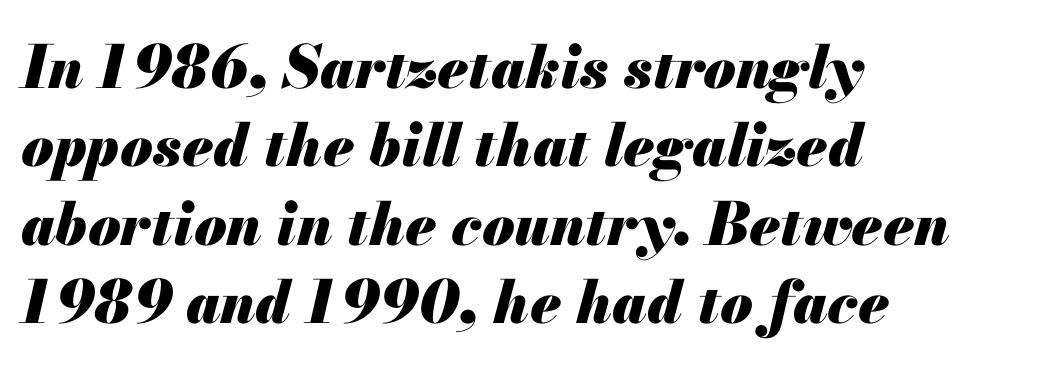
This rendering leaves character spacing at its baseline value. Proportional: the letters do not fall into vertical columns. Whoever set this chose a conventional vertical rhythm. Characters are canted at an angle relative to the baseline's perpendicular. Every letter is thick-stroked: bold, no question. Plain, unruled lines of type.
